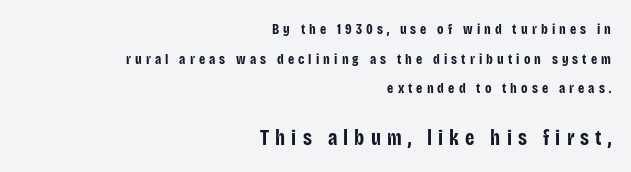
{"italic": "no", "bold": "yes", "underline": "no", "align": "right", "line_spacing": "loose", "line_spacing_ratio": 2.11, "letter_spacing": "wide", "letter_spacing_em": 0.29, "larger_block": "second", "size_ratio": 1.5, "glyph_px": 21}
